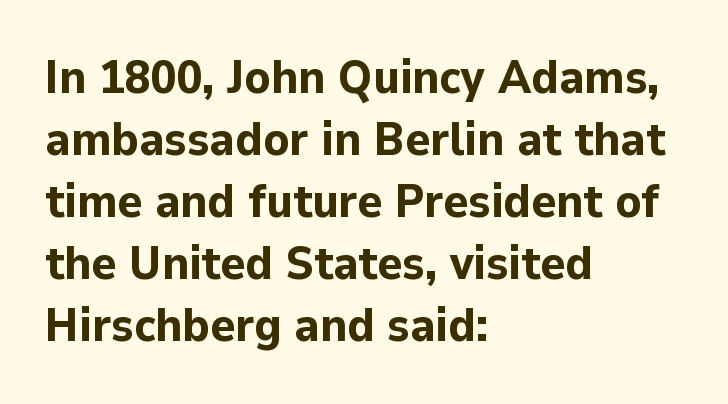
{"serif": "no", "italic": "no", "bold": "yes", "weight": "bold", "width": "normal", "stroke_contrast": "low", "x_height": "medium", "monospaced": "no", "underline": "no", "align": "left", "line_spacing": "normal", "line_spacing_ratio": 1.32, "letter_spacing": "normal", "letter_spacing_em": 0.0, "glyph_px": 47}
